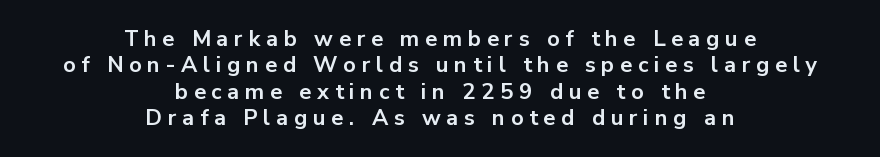
Q: Is the text bold? A: Yes.
Q: Is the text italic (slanted)? A: No, it is upright.
Q: Is the text underlined? A: No.
Q: How is the paragraph aligned? A: Centered.
Q: Is the spacing between letters normal or unusually wide? A: Unusually wide.
